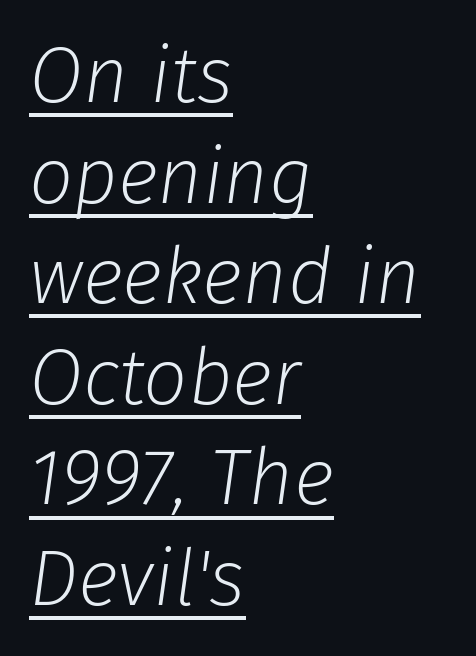
Q: Is the text bold? A: No.
Q: Is the text italic (slanted)? A: Yes, it leans right by about 8 degrees.
Q: Is the text underlined? A: Yes.
Q: How is the paragraph aligned? A: Left-aligned.
Q: Is the spacing between letters normal or unusually wide? A: Normal.
Q: Is the spacing between lines tight, normal or loose? A: Normal.
Q: Width (condensed, normal, or wide)? A: Normal.
Q: Stroke contrast? A: Low.
Q: x-height? A: Medium.
Q: Monospaced? A: No.
